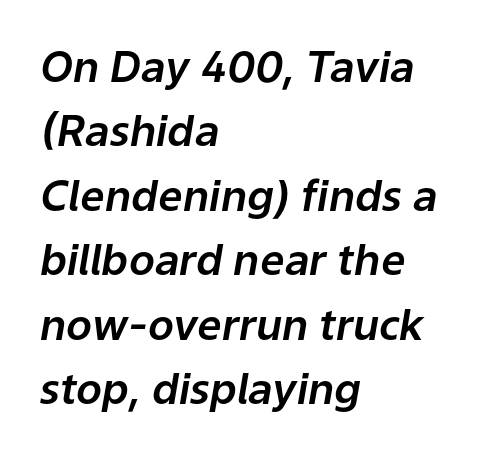
Q: Is the text italic (slanted)? A: Yes, it leans right by about 9 degrees.
Q: Is the text underlined? A: No.
Q: How is the paragraph aligned? A: Left-aligned.
Q: Is the spacing between letters normal or unusually wide? A: Normal.
Q: Is the spacing between lines tight, normal or loose? A: Normal.
Q: Width (condensed, normal, or wide)? A: Normal.
Q: Stroke contrast? A: Low.
Q: x-height? A: Medium.
Q: Monospaced? A: No.
